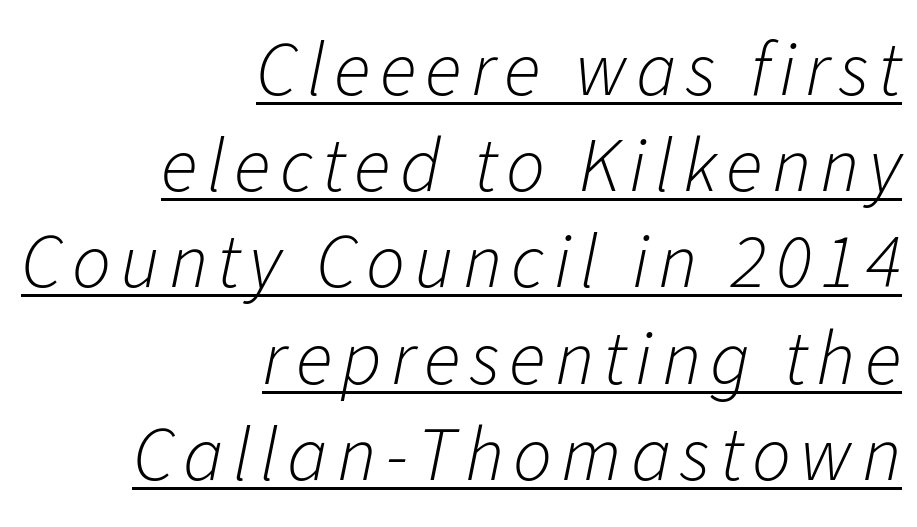
Q: Is the text bold? A: No.
Q: Is the text italic (slanted)? A: Yes, it leans right by about 11 degrees.
Q: Is the text underlined? A: Yes.
Q: How is the paragraph aligned? A: Right-aligned.
Q: Is the spacing between lines tight, normal or loose? A: Normal.
Q: Width (condensed, normal, or wide)? A: Normal.
Q: Stroke contrast? A: Low.
Q: x-height? A: Medium.
Q: Monospaced? A: No.
